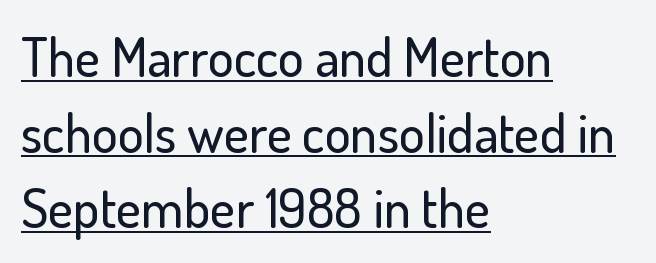
Proportional: the letters do not fall into vertical columns. The type is set solid horizontally, with unmodified tracking. The rendering anchors every line to the left-hand side. Letterform terminals end flat and unadorned throughout the passage. Check the space under the baseline: a stroke is drawn there. Each new line begins a customary step beneath the previous one.
